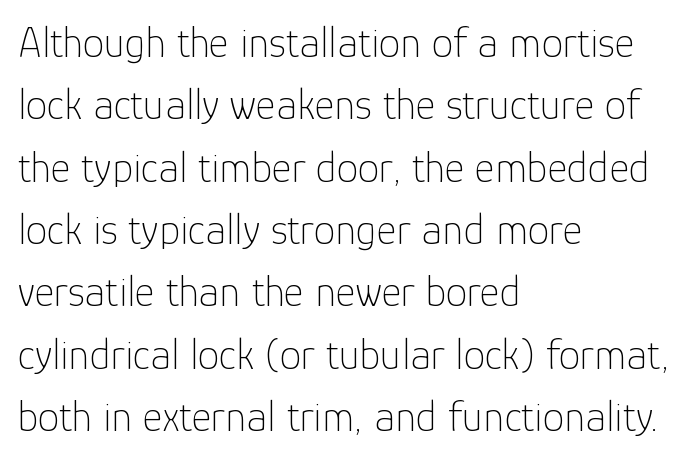
{"serif": "no", "italic": "no", "bold": "no", "weight": "thin", "width": "normal", "stroke_contrast": "low", "x_height": "medium", "monospaced": "no", "underline": "no", "align": "left", "line_spacing": "normal", "line_spacing_ratio": 1.45, "letter_spacing": "normal", "letter_spacing_em": 0.0, "glyph_px": 43}
